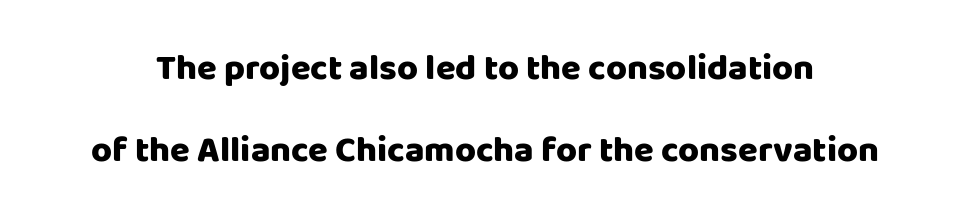
{"serif": "no", "italic": "no", "bold": "yes", "weight": "heavy", "width": "normal", "stroke_contrast": "low", "x_height": "large", "monospaced": "no", "underline": "no", "line_spacing": "loose", "line_spacing_ratio": 2.27, "letter_spacing": "normal", "letter_spacing_em": 0.0, "glyph_px": 36}
